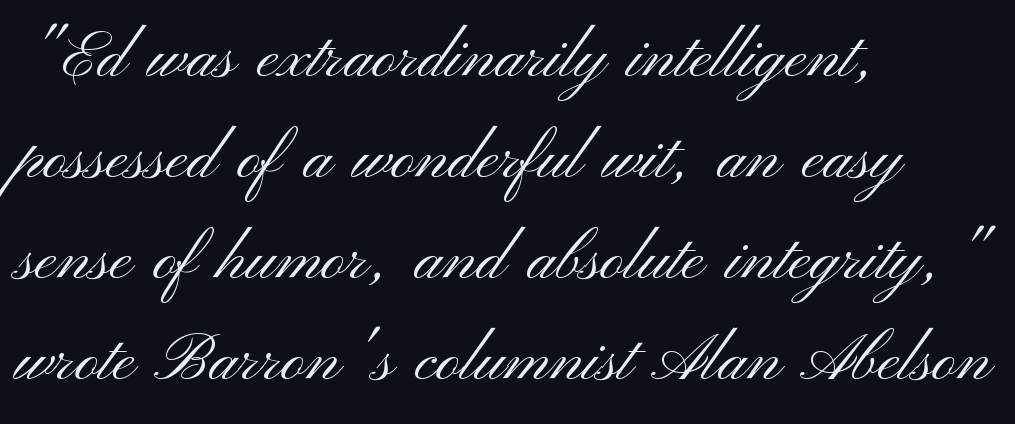
These lines stack with their left ends in a neat column. Vertical spacing — default. This sample uses plain, unmodified letter spacing. Each letter keeps its own natural width here, so spacing adapts to shape. The strokes carry an ordinary text weight at most.
